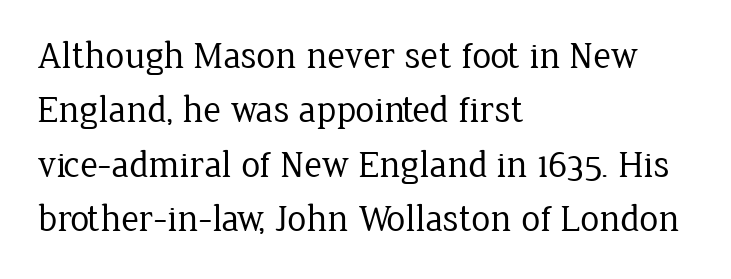
Q: Is the text bold? A: No.
Q: Is the text italic (slanted)? A: No, it is upright.
Q: Is the typeface a serif or a sans-serif typeface? A: Serif.
Q: Is the text underlined? A: No.
Q: How is the paragraph aligned? A: Left-aligned.
Q: Is the spacing between letters normal or unusually wide? A: Normal.
Q: Is the spacing between lines tight, normal or loose? A: Normal.
Q: Width (condensed, normal, or wide)? A: Normal.
Q: Stroke contrast? A: Low.
Q: x-height? A: Medium.
Q: Monospaced? A: No.
